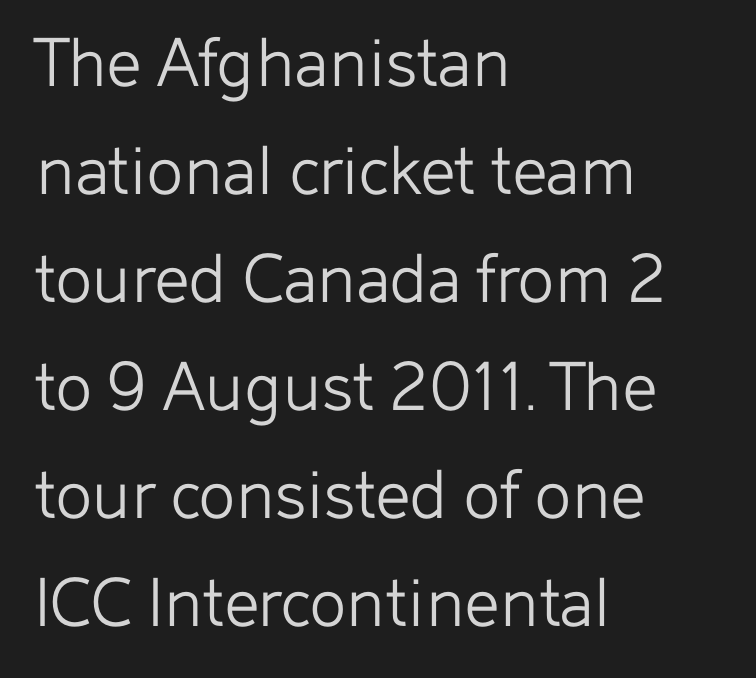
Unbolded letterforms with no extra heft. How would I describe the line gaps? Plain and ordinary. Nope, no serifs anywhere on these letters. These lines were composed using upright roman letters.
